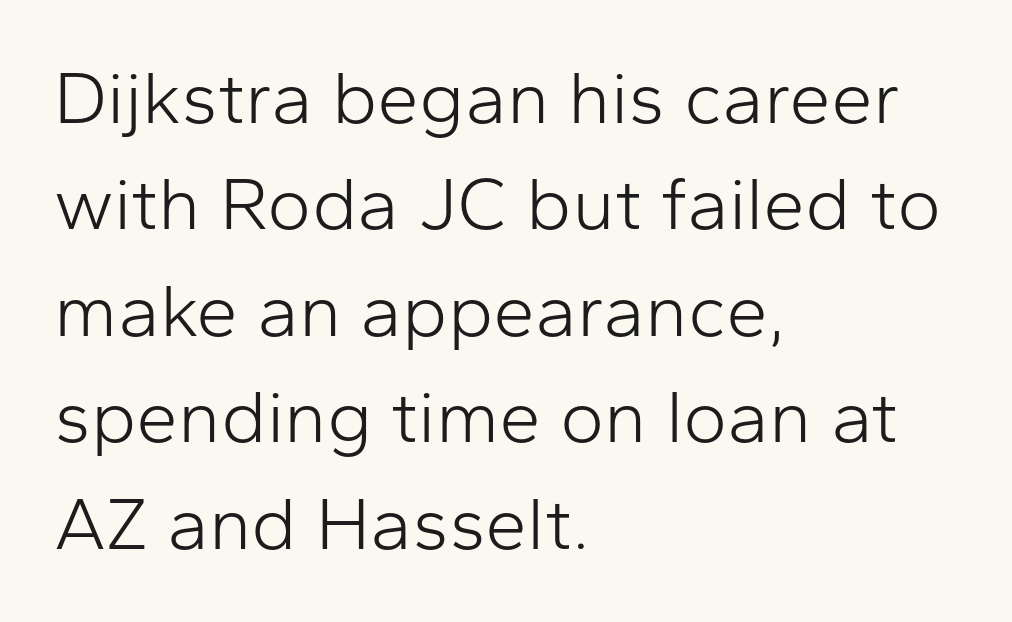
The image shows 75 px light sans-serif type, upright; set left-aligned, normal line spacing (1.42x), normal letter spacing, not underlined; low stroke contrast and a medium x-height.
